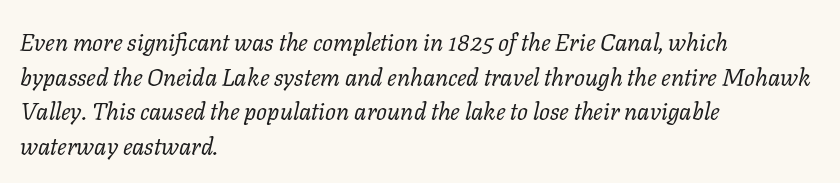
Q: Is the text bold? A: No.
Q: Is the text italic (slanted)? A: Yes, it leans right by about 11 degrees.
Q: Is the text underlined? A: No.
Q: How is the paragraph aligned? A: Left-aligned.
Q: Is the spacing between letters normal or unusually wide? A: Normal.
Q: Is the spacing between lines tight, normal or loose? A: Normal.
